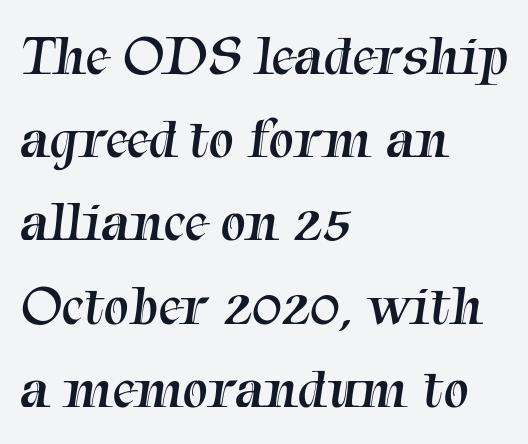
The image shows 57 px regular-weight serif type; set left-aligned, normal line spacing (1.46x), normal letter spacing, not underlined; medium stroke contrast and a medium x-height.
